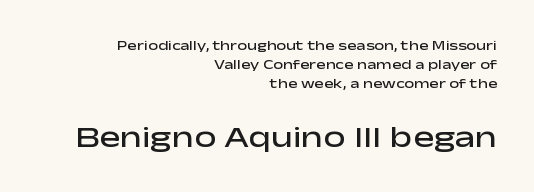
Q: Is the text bold? A: Semi-bold.
Q: Is the text italic (slanted)? A: No, it is upright.
Q: Is the typeface a serif or a sans-serif typeface? A: Sans-serif.
Q: Is the text underlined? A: No.
Q: How is the paragraph aligned? A: Right-aligned.
Q: Is the spacing between letters normal or unusually wide? A: Normal.
Q: Is the spacing between lines tight, normal or loose? A: Normal.
Q: Which block of text is set in a larger size, the first (top) or the second (bottom)? A: The second (bottom) one.
Q: Width (condensed, normal, or wide)? A: Wide.
Q: Stroke contrast? A: Low.
Q: x-height? A: Medium.
Q: Monospaced? A: No.
